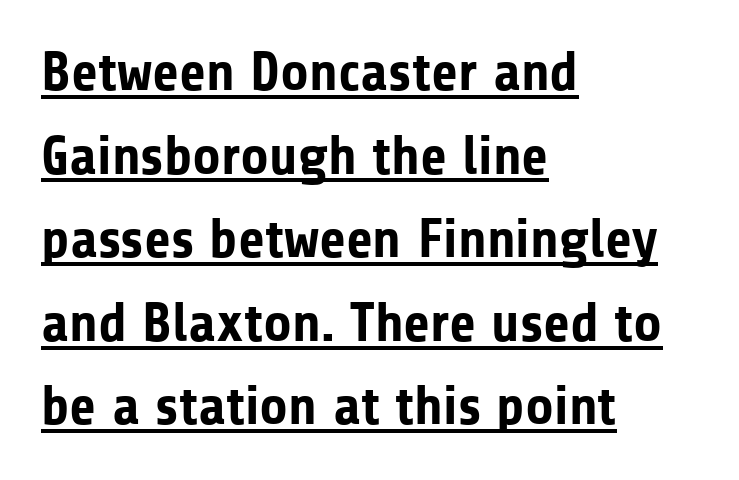
The image shows 55 px bold sans-serif type, upright; set left-aligned, normal line spacing (1.52x), normal letter spacing, underlined; low stroke contrast and a medium x-height.
